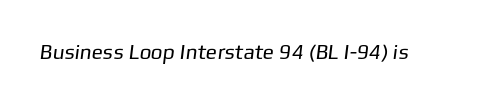
Q: Is the text bold? A: No.
Q: Is the text underlined? A: No.
Q: Is the spacing between letters normal or unusually wide? A: Normal.
